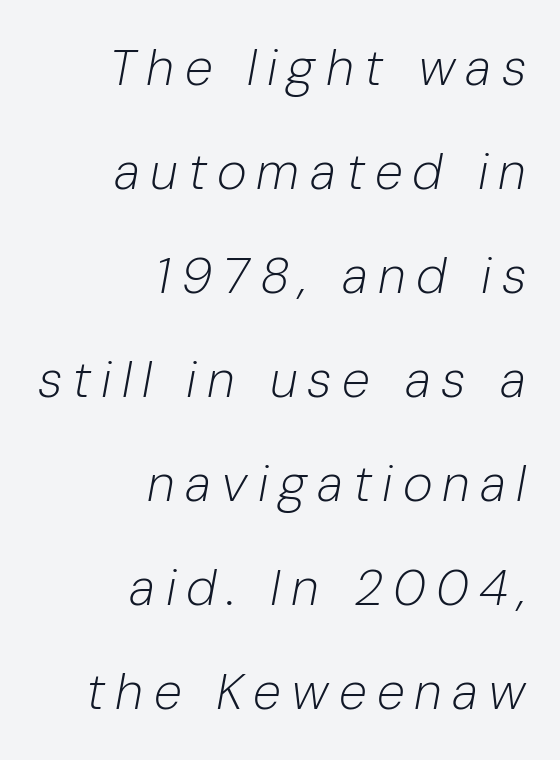
Q: Is the text bold? A: No.
Q: Is the text italic (slanted)? A: Yes, it leans right by about 10 degrees.
Q: Is the text underlined? A: No.
Q: How is the paragraph aligned? A: Right-aligned.
Q: Is the spacing between letters normal or unusually wide? A: Unusually wide.
Q: Is the spacing between lines tight, normal or loose? A: Loose.
Q: Width (condensed, normal, or wide)? A: Normal.
Q: Stroke contrast? A: Low.
Q: x-height? A: Medium.
Q: Monospaced? A: No.
